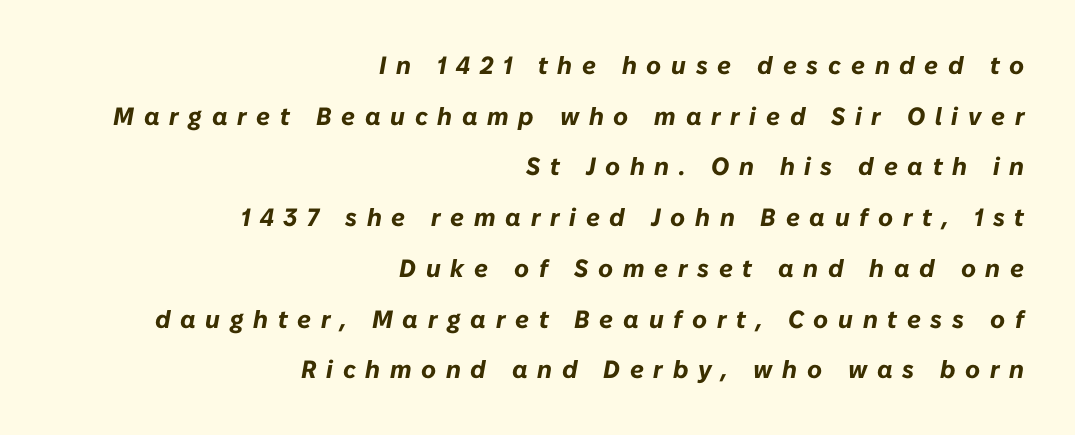
{"italic": "yes", "lean": "right", "slant_degrees": 10, "bold": "yes", "underline": "no", "align": "right", "line_spacing": "loose", "line_spacing_ratio": 2.03, "letter_spacing": "wide", "letter_spacing_em": 0.39, "glyph_px": 25}
